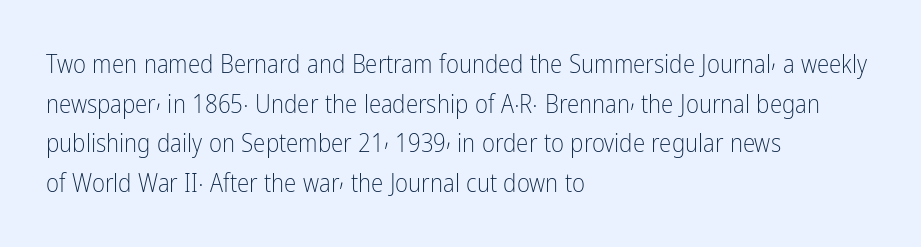
Q: Is the text bold? A: No.
Q: Is the text italic (slanted)? A: No, it is upright.
Q: Is the text underlined? A: No.
Q: How is the paragraph aligned? A: Left-aligned.
Q: Is the spacing between letters normal or unusually wide? A: Normal.
Q: Is the spacing between lines tight, normal or loose? A: Normal.
